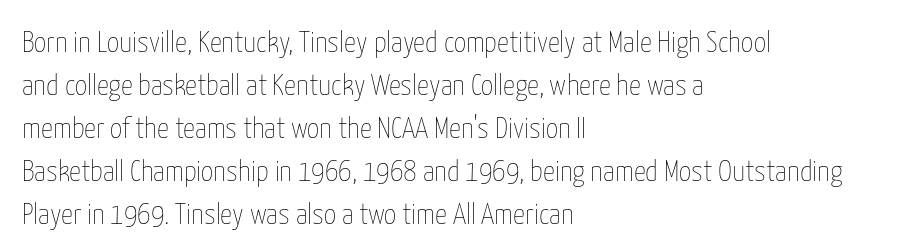
{"italic": "no", "bold": "no", "weight": "thin", "width": "condensed", "stroke_contrast": "low", "x_height": "medium", "monospaced": "no", "underline": "no", "align": "left", "line_spacing": "normal", "line_spacing_ratio": 1.43, "letter_spacing": "normal", "letter_spacing_em": 0.0, "glyph_px": 30}
